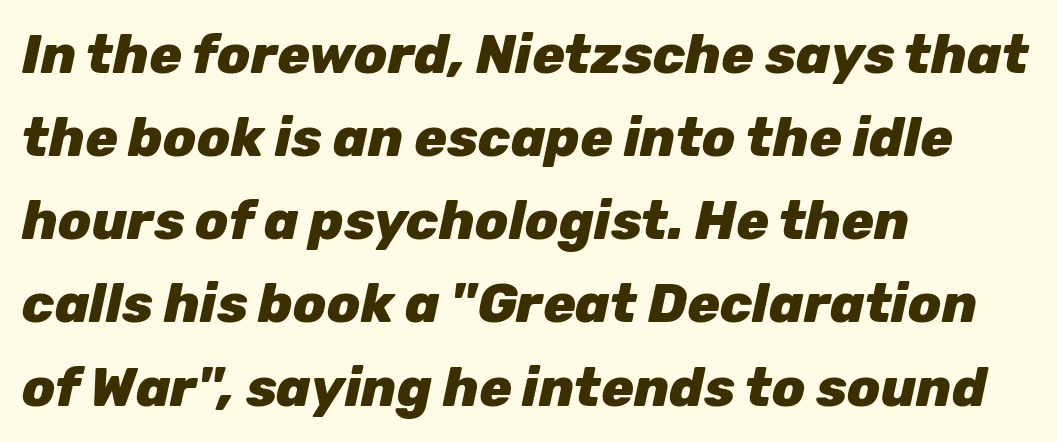
You could not count columns in this text — the font is proportionally spaced. Characters follow at the spacing the type designer built in. I'd describe the lettering as bold — thick and assertive. The lines in this sample share a left origin and differ only in where they stop.
